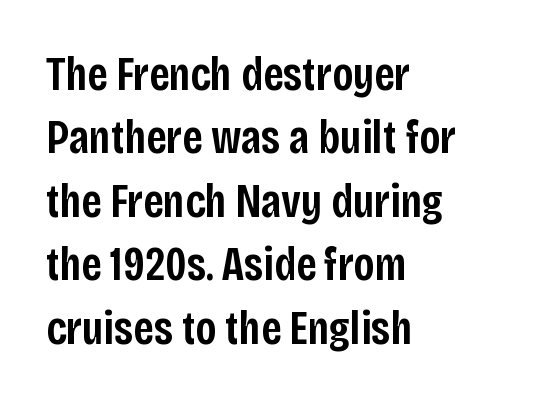
{"serif": "no", "italic": "no", "bold": "semi", "weight": "semibold", "width": "condensed", "stroke_contrast": "low", "x_height": "large", "monospaced": "no", "underline": "no", "align": "left", "line_spacing": "normal", "line_spacing_ratio": 1.35, "letter_spacing": "normal", "letter_spacing_em": 0.0, "glyph_px": 47}
